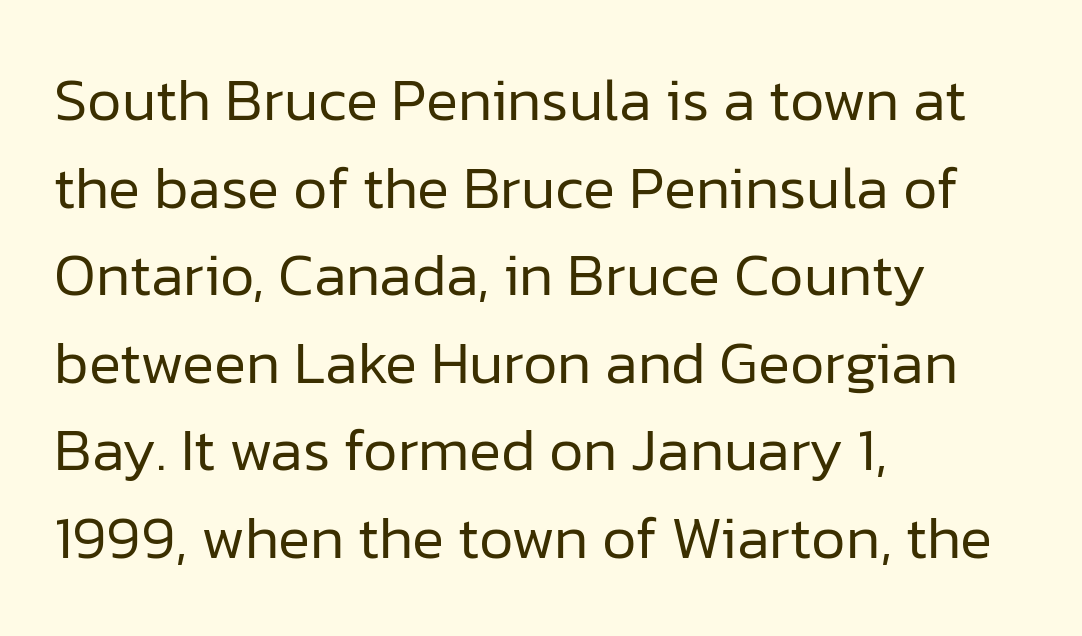
{"serif": "no", "italic": "no", "bold": "no", "weight": "regular", "width": "normal", "stroke_contrast": "low", "x_height": "medium", "monospaced": "no", "underline": "no", "align": "left", "line_spacing": "normal", "line_spacing_ratio": 1.46, "letter_spacing": "normal", "letter_spacing_em": 0.0, "glyph_px": 60}
